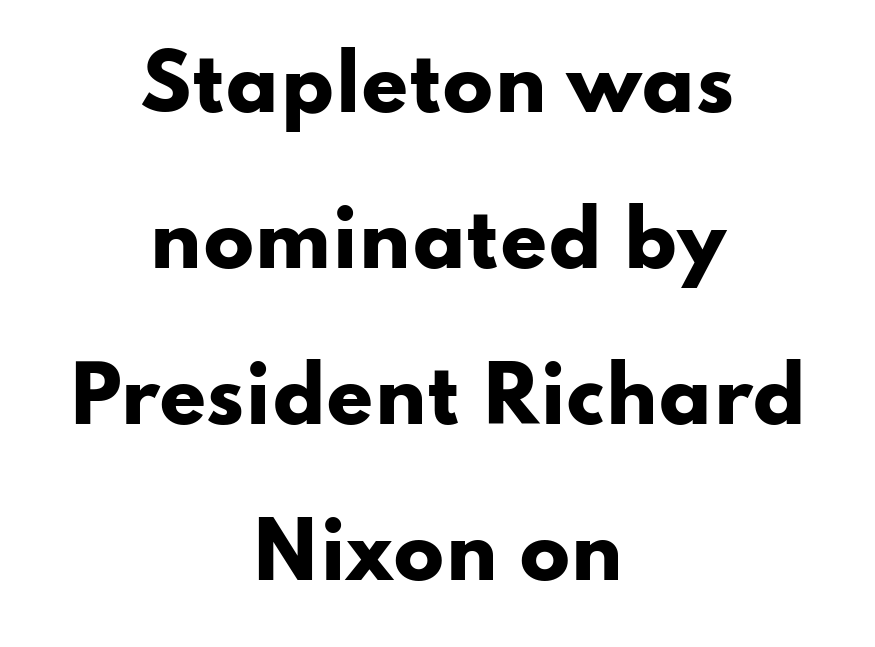
If you folded the block vertically in half, each line would mirror itself in length. Varying glyph widths throughout — classic text-font behaviour. What's the leading like? Stretched, with rows far apart. The letters are bold, with thick, heavy strokes. How are the letters spaced? Ordinarily, with no added tracking. A sans-serif font was chosen for this passage.
